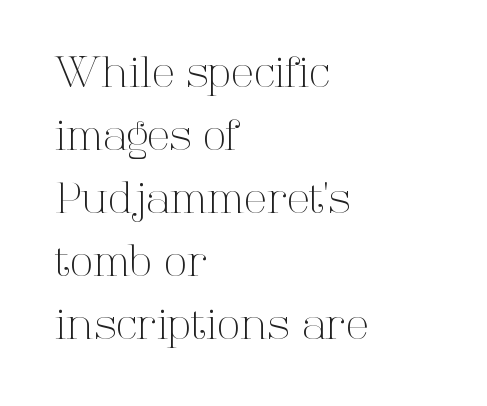
{"serif": "yes", "italic": "no", "bold": "no", "weight": "light", "width": "normal", "stroke_contrast": "high", "x_height": "medium", "monospaced": "no", "underline": "no", "align": "left", "line_spacing": "normal", "line_spacing_ratio": 1.5, "letter_spacing": "normal", "letter_spacing_em": 0.0, "glyph_px": 42}
